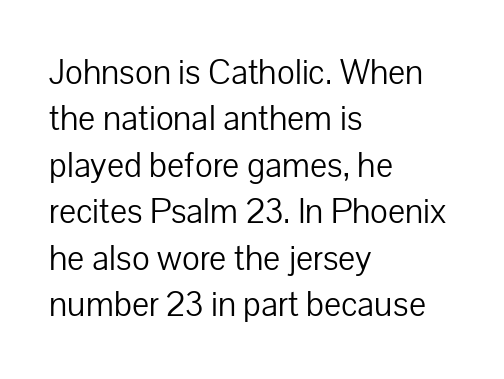
Q: Is the text bold? A: No.
Q: Is the text italic (slanted)? A: No, it is upright.
Q: Is the typeface a serif or a sans-serif typeface? A: Sans-serif.
Q: Is the text underlined? A: No.
Q: How is the paragraph aligned? A: Left-aligned.
Q: Is the spacing between letters normal or unusually wide? A: Normal.
Q: Is the spacing between lines tight, normal or loose? A: Normal.
Q: Width (condensed, normal, or wide)? A: Normal.
Q: Stroke contrast? A: Low.
Q: x-height? A: Medium.
Q: Monospaced? A: No.
